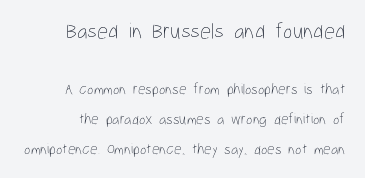
The rendering uses a large line-height, opening up the rows. The earlier block is typeset at a bigger size than the later block. Tracking here is standard; glyphs follow each other at the usual distance. Beneath every word, the page is bare.
